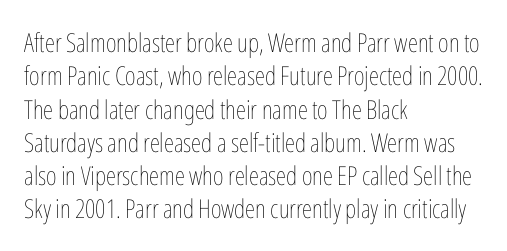
Q: Is the text bold? A: No.
Q: Is the text italic (slanted)? A: No, it is upright.
Q: Is the text underlined? A: No.
Q: How is the paragraph aligned? A: Left-aligned.
Q: Is the spacing between letters normal or unusually wide? A: Normal.
Q: Is the spacing between lines tight, normal or loose? A: Normal.
